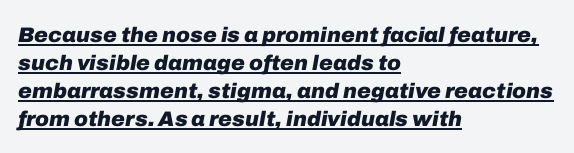
{"italic": "yes", "lean": "right", "slant_degrees": 10, "bold": "yes", "underline": "yes", "align": "left", "line_spacing": "normal", "line_spacing_ratio": 1.33, "letter_spacing": "normal", "letter_spacing_em": 0.0, "glyph_px": 21}
